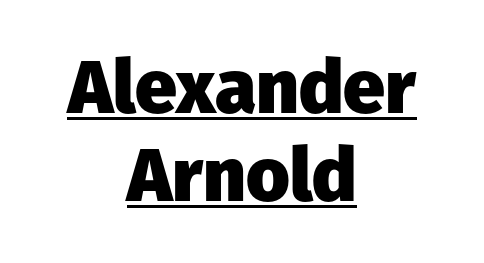
Q: Is the text bold? A: Yes.
Q: Is the text italic (slanted)? A: No, it is upright.
Q: Is the typeface a serif or a sans-serif typeface? A: Sans-serif.
Q: Is the text underlined? A: Yes.
Q: How is the paragraph aligned? A: Centered.
Q: Is the spacing between letters normal or unusually wide? A: Normal.
Q: Width (condensed, normal, or wide)? A: Normal.
Q: Stroke contrast? A: Low.
Q: x-height? A: Medium.
Q: Monospaced? A: No.
